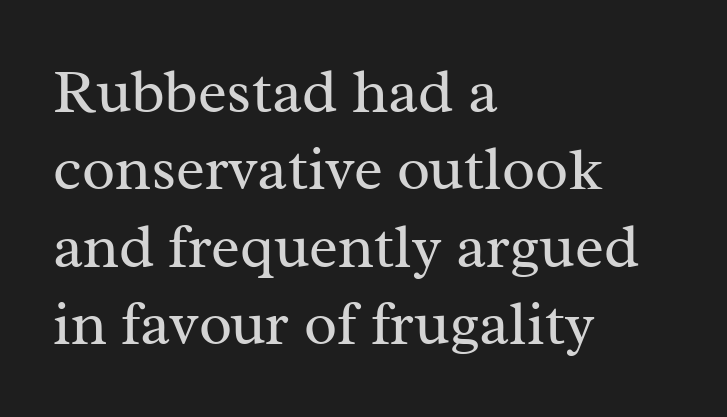
The image shows 61 px regular-weight serif type, upright; set left-aligned, normal line spacing (1.27x), normal letter spacing, not underlined; medium stroke contrast and a medium x-height.
